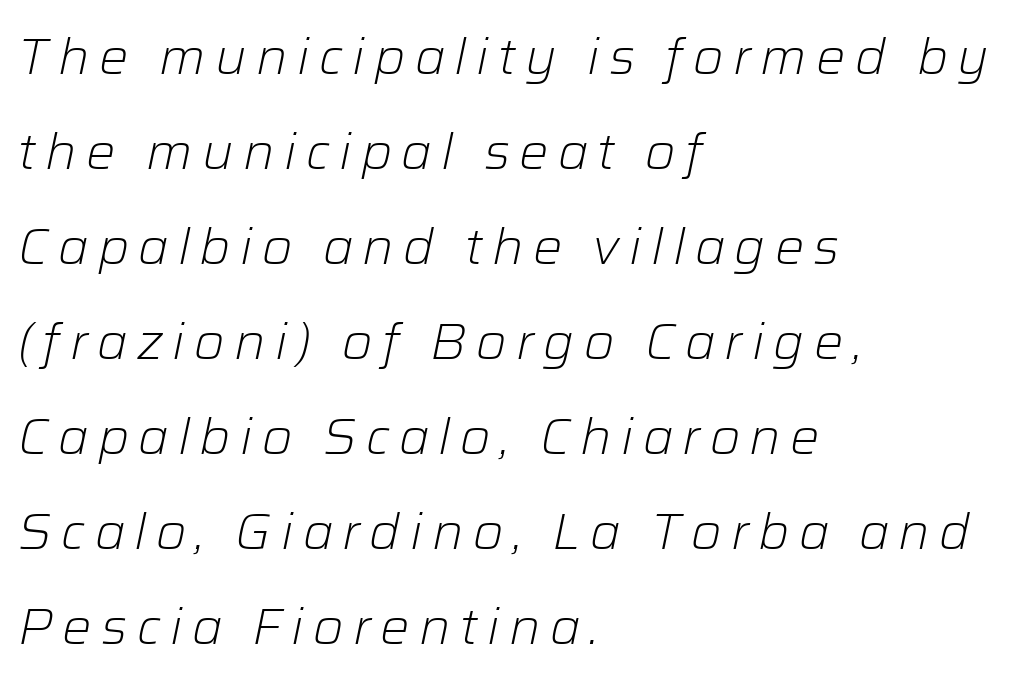
Q: Is the text bold? A: No.
Q: Is the text italic (slanted)? A: Yes, it leans right by about 12 degrees.
Q: Is the text underlined? A: No.
Q: How is the paragraph aligned? A: Left-aligned.
Q: Is the spacing between lines tight, normal or loose? A: Loose.
Q: Width (condensed, normal, or wide)? A: Normal.
Q: Stroke contrast? A: Low.
Q: x-height? A: Medium.
Q: Monospaced? A: No.
